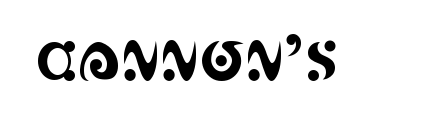
Posture: vertical. The zone under the glyphs is completely vacant. Does extra space separate the letters? No, they use regular spacing. The letters carry serifs — small finishing strokes at the ends of their stems. Is this a fixed-width face? No — the glyphs have proportional, varying widths.
